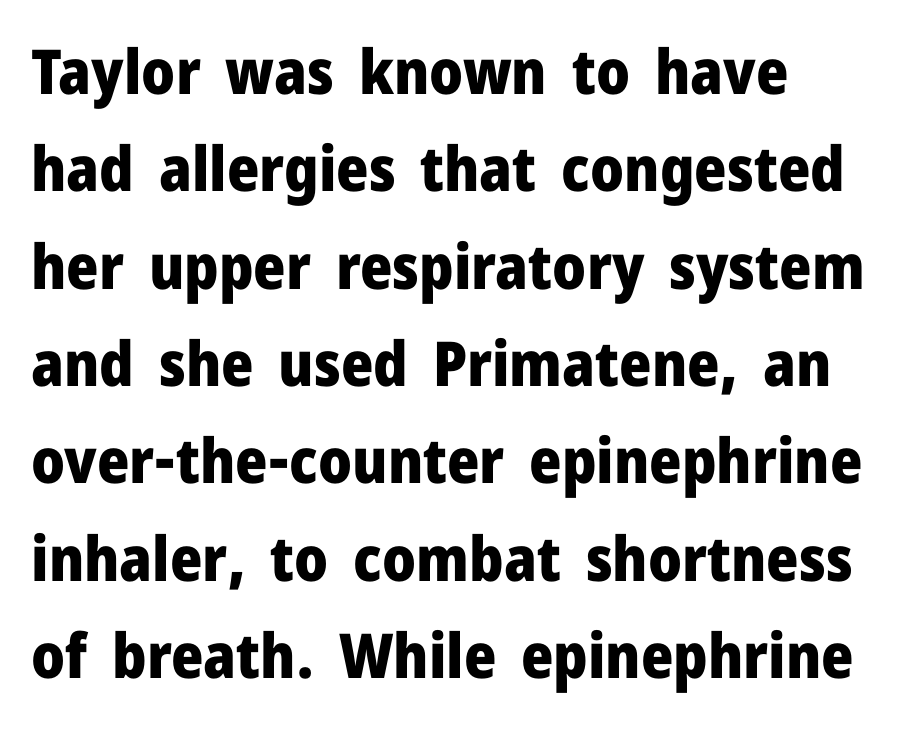
Upright lettering throughout. The paragraph has a hard left edge and a soft right edge. Has an underline been added? It has not. Heavy, bold letterforms. Grotesque or geometric, the face here clearly has no serifs. Short note: letters normally spaced.
